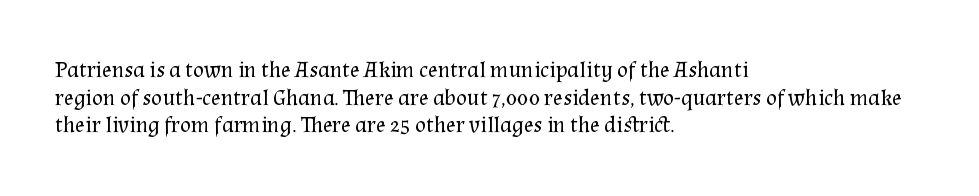
The image shows 23 px text type, upright; set left-aligned, line spacing 1.2x, normal letter spacing, not underlined.
